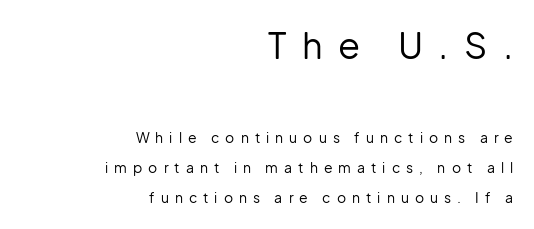
The image shows 36 px regular-weight sans-serif type, upright; set right-aligned, loose line spacing (2.16x), unusually wide letter spacing (+0.43 em), not underlined; the first (top) block is 2.57x larger; low stroke contrast and a medium x-height.
